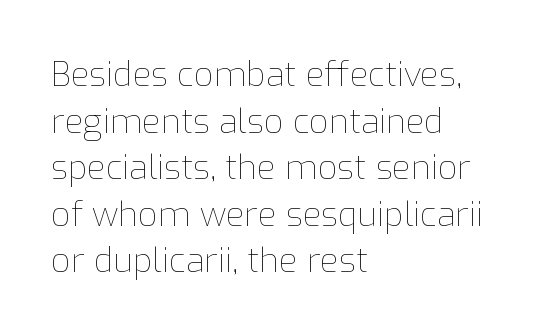
The image shows 34 px thin type, upright; set left-aligned, normal line spacing (1.37x), normal letter spacing, not underlined; low stroke contrast and a medium x-height.
